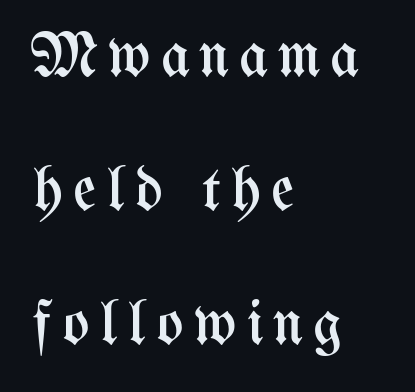
The image shows 63 px regular-weight, condensed type, upright; set left-aligned, loose line spacing (2.13x), not underlined; medium stroke contrast and a medium x-height.
